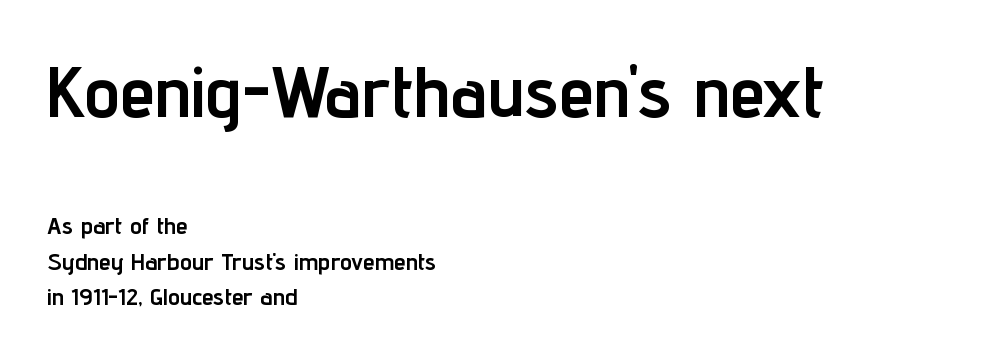
The image shows 72 px semibold, condensed sans-serif type, upright; set left-aligned, normal line spacing (1.47x), normal letter spacing, not underlined; the first (top) block is 3.0x larger; low stroke contrast and a medium x-height.
